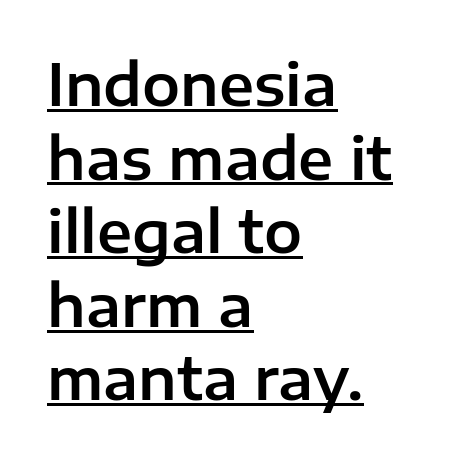
The axis of the letterforms is exactly vertical. The passage shown is typed in a proportional face where columns would drift. The rendering keeps characters at their native spacing. A classic flush-left, rag-right setting is used for this passage.
